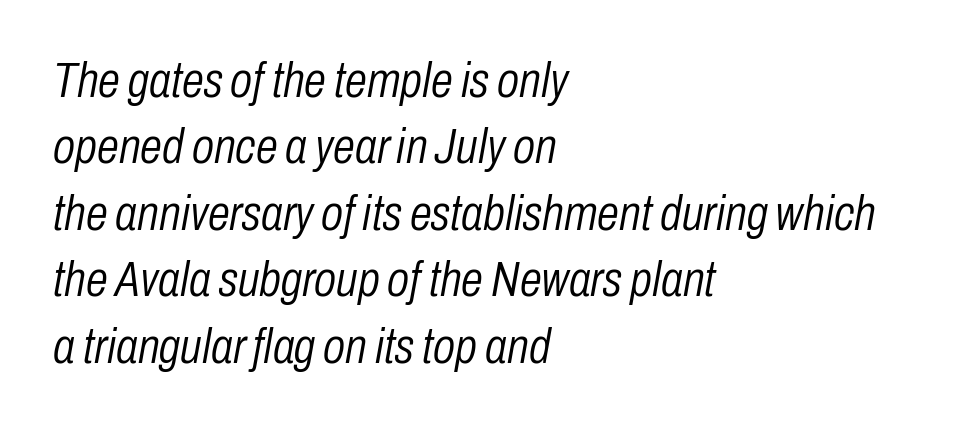
Q: Is the text bold? A: No.
Q: Is the text italic (slanted)? A: Yes, it leans right by about 10 degrees.
Q: Is the text underlined? A: No.
Q: How is the paragraph aligned? A: Left-aligned.
Q: Is the spacing between letters normal or unusually wide? A: Normal.
Q: Is the spacing between lines tight, normal or loose? A: Normal.
Q: Width (condensed, normal, or wide)? A: Condensed.
Q: Stroke contrast? A: Low.
Q: x-height? A: Medium.
Q: Monospaced? A: No.
